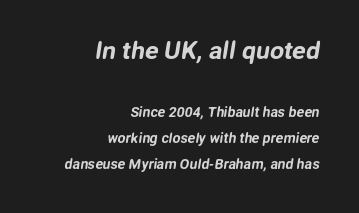
Tracking here is standard; glyphs follow each other at the usual distance. The first block has been scaled up relative to the second. Compared with a flush-left layout, this one pins lines to the opposite, right side. Unmarked baselines from the first word to the last.
